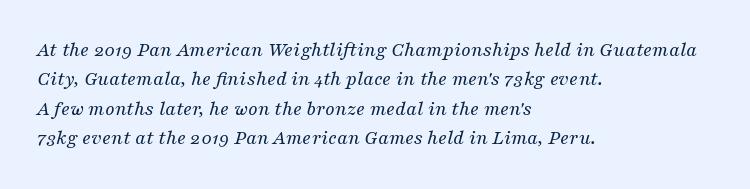
{"italic": "yes", "lean": "right", "slant_degrees": 16, "bold": "no", "underline": "no", "align": "left", "line_spacing": "normal", "line_spacing_ratio": 1.4, "letter_spacing": "normal", "letter_spacing_em": 0.0, "glyph_px": 21}
